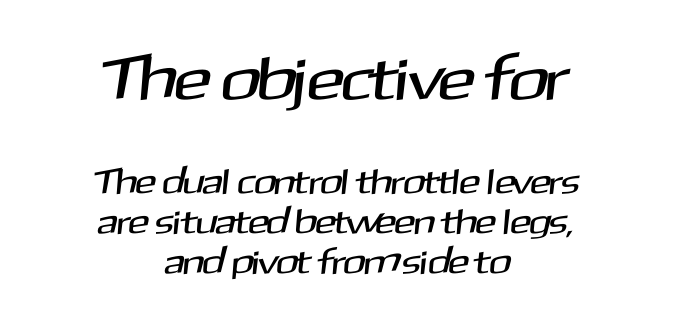
The image shows 62 px sans-serif type; set centered, tight line spacing (1.15x), normal letter spacing, not underlined; the first (top) block is 1.77x larger; medium stroke contrast and a medium x-height.
